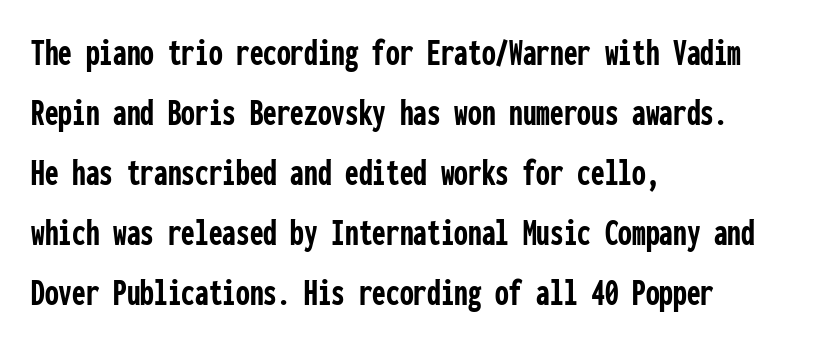
The image shows 39 px semibold, condensed sans-serif type, upright, monospaced; set left-aligned, normal line spacing (1.54x), normal letter spacing, not underlined; low stroke contrast and a medium x-height.
